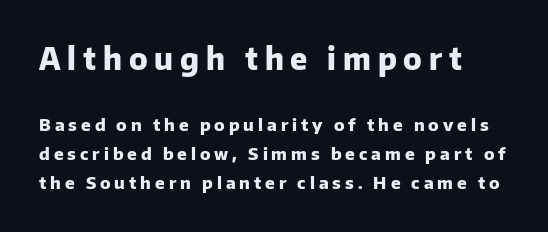
The image shows 30 px heavy sans-serif type, upright; set normal line spacing (1.68x), unusually wide letter spacing (+0.23 em), not underlined; the first (top) block is 1.76x larger; low stroke contrast and a medium x-height.
